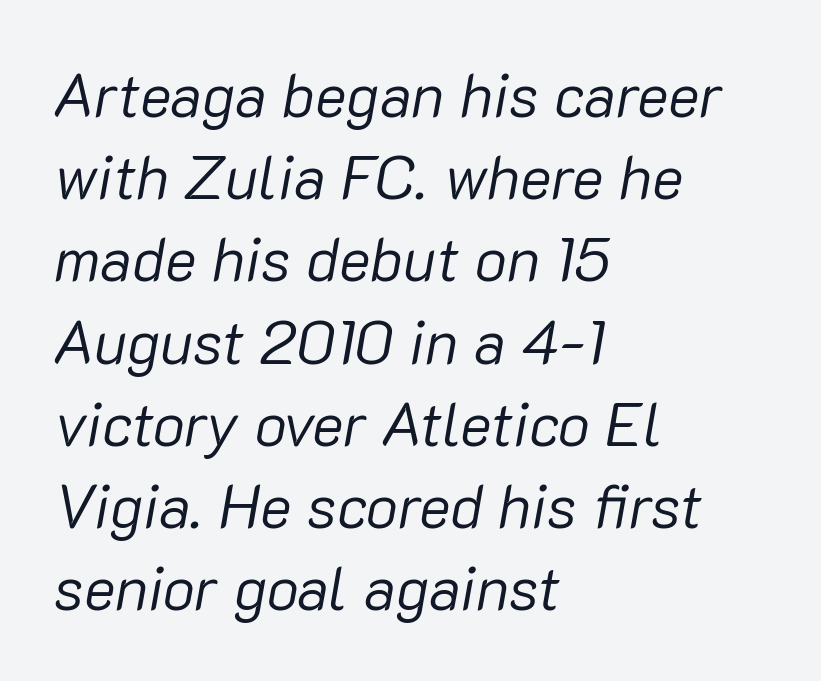
The image shows 60 px regular-weight type, italic (leaning right); set left-aligned, normal line spacing (1.37x), normal letter spacing, not underlined; low stroke contrast and a medium x-height.
